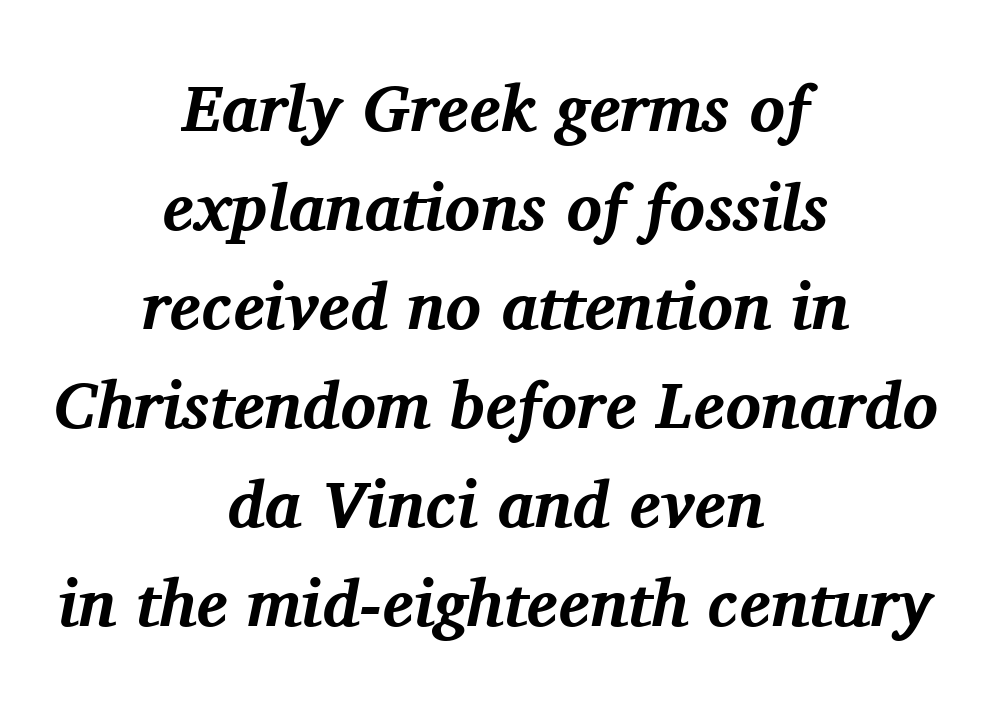
Q: Is the text bold? A: Yes.
Q: Is the text italic (slanted)? A: Yes, it leans right by about 11 degrees.
Q: Is the typeface a serif or a sans-serif typeface? A: Serif.
Q: Is the text underlined? A: No.
Q: How is the paragraph aligned? A: Centered.
Q: Is the spacing between letters normal or unusually wide? A: Normal.
Q: Is the spacing between lines tight, normal or loose? A: Normal.
Q: Width (condensed, normal, or wide)? A: Normal.
Q: Stroke contrast? A: Medium.
Q: x-height? A: Medium.
Q: Monospaced? A: No.
